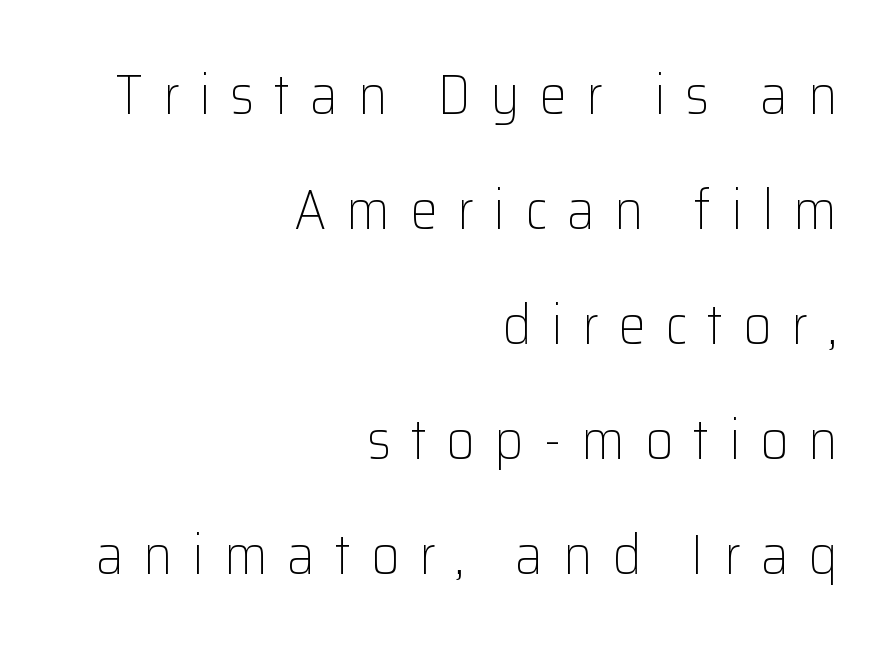
Q: Is the text bold? A: No.
Q: Is the text italic (slanted)? A: No, it is upright.
Q: Is the typeface a serif or a sans-serif typeface? A: Sans-serif.
Q: Is the text underlined? A: No.
Q: How is the paragraph aligned? A: Right-aligned.
Q: Is the spacing between letters normal or unusually wide? A: Unusually wide.
Q: Is the spacing between lines tight, normal or loose? A: Loose.
Q: Width (condensed, normal, or wide)? A: Normal.
Q: Stroke contrast? A: Low.
Q: x-height? A: Medium.
Q: Monospaced? A: No.
